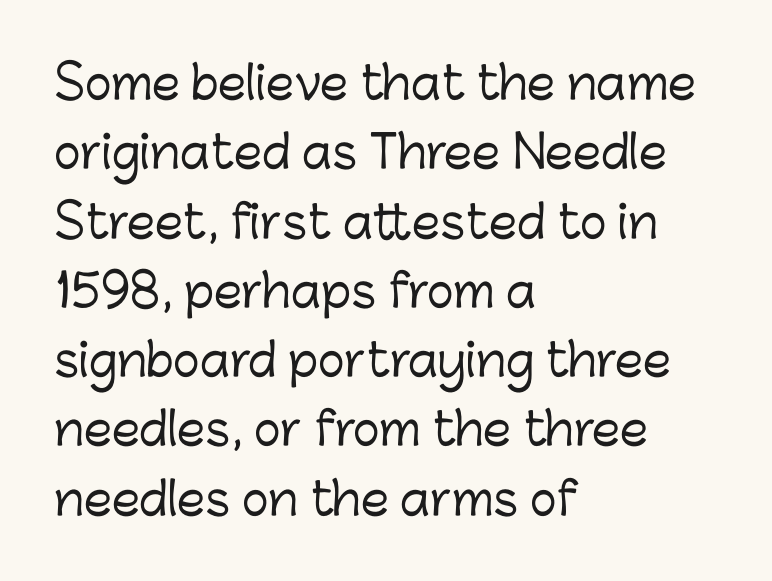
Q: Is the text italic (slanted)? A: No, it is upright.
Q: Is the typeface a serif or a sans-serif typeface? A: Sans-serif.
Q: Is the text underlined? A: No.
Q: How is the paragraph aligned? A: Left-aligned.
Q: Is the spacing between letters normal or unusually wide? A: Normal.
Q: Is the spacing between lines tight, normal or loose? A: Normal.
Q: Width (condensed, normal, or wide)? A: Normal.
Q: Stroke contrast? A: Low.
Q: x-height? A: Medium.
Q: Monospaced? A: No.
